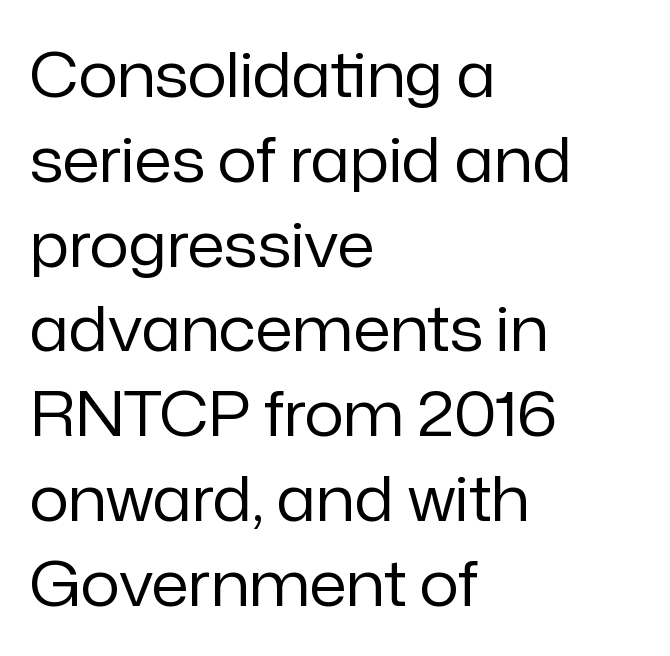
The image shows 61 px regular-weight sans-serif type, upright; set left-aligned, normal line spacing (1.39x), normal letter spacing, not underlined; low stroke contrast and a medium x-height.
